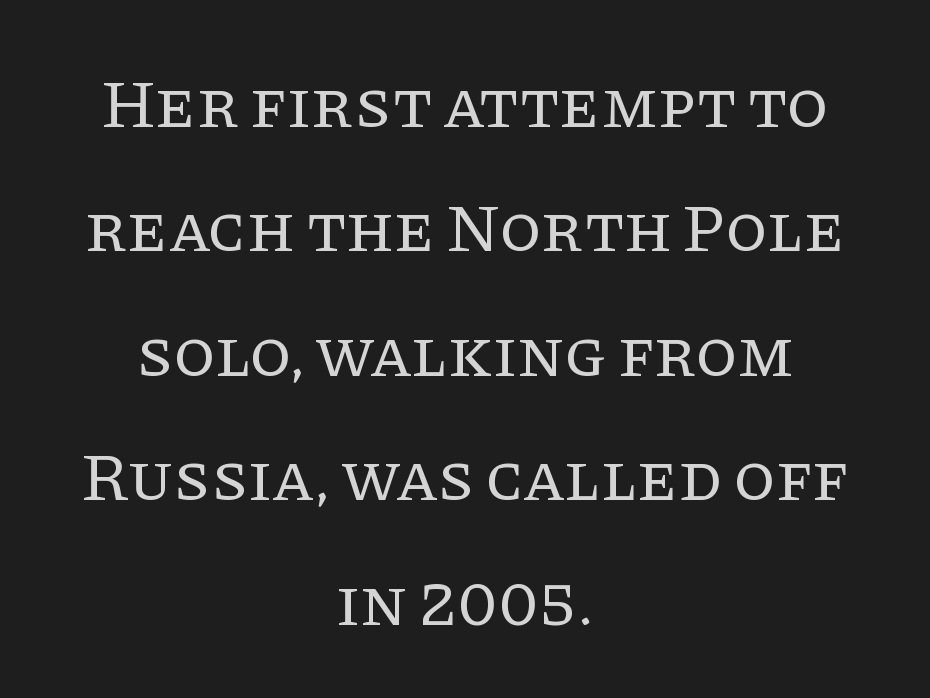
The zone under the glyphs is completely vacant. Compared with a flush-left layout, this one balances lines on the center instead. Does the type have serifs? Yes, each stem ends in a small foot. Nobody touched the tracking dial on this one. This sample has the flowing, uneven cadence of proportional lettering.
